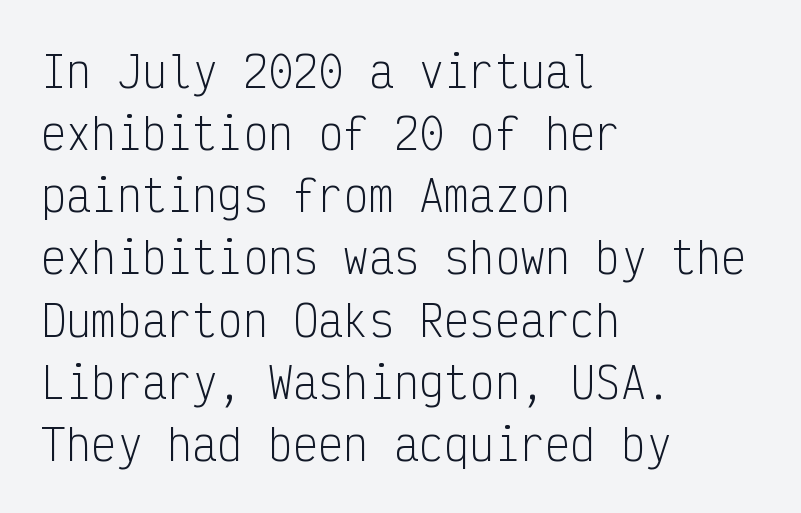
{"serif": "no", "italic": "no", "bold": "no", "weight": "light", "width": "condensed", "stroke_contrast": "low", "x_height": "medium", "monospaced": "yes", "underline": "no", "align": "left", "line_spacing": "normal", "line_spacing_ratio": 1.48, "letter_spacing": "normal", "letter_spacing_em": 0.0, "glyph_px": 42}
